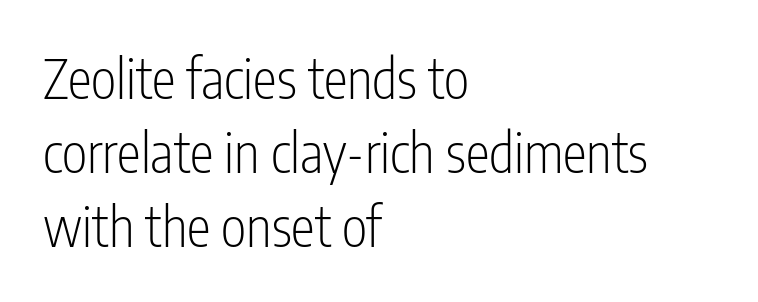
The image shows 54 px light, condensed sans-serif type, upright; set left-aligned, normal line spacing (1.37x), normal letter spacing, not underlined; low stroke contrast and a medium x-height.
